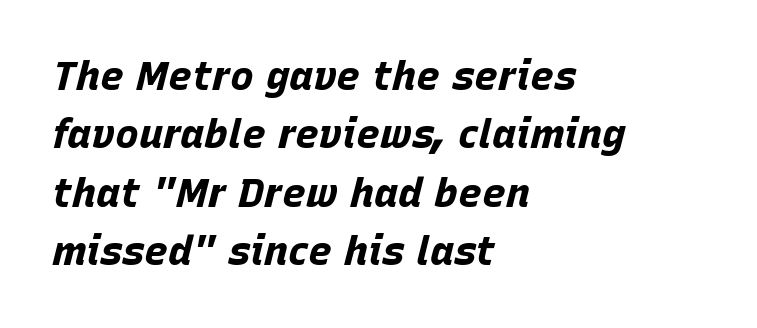
{"italic": "yes", "lean": "right", "slant_degrees": 15, "bold": "yes", "weight": "bold", "width": "normal", "stroke_contrast": "low", "x_height": "large", "monospaced": "no", "underline": "no", "align": "left", "line_spacing": "normal", "line_spacing_ratio": 1.46, "letter_spacing": "normal", "letter_spacing_em": 0.0, "glyph_px": 40}
